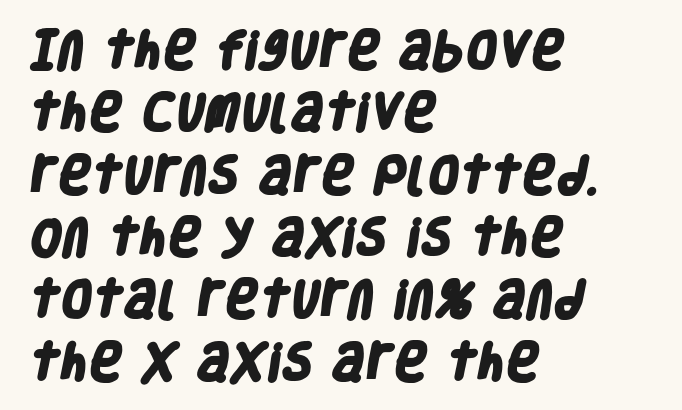
{"serif": "no", "bold": "yes", "weight": "heavy", "width": "condensed", "stroke_contrast": "low", "x_height": "large", "monospaced": "no", "underline": "no", "align": "left", "line_spacing": "normal", "line_spacing_ratio": 1.52, "letter_spacing": "normal", "letter_spacing_em": 0.0, "glyph_px": 41}
